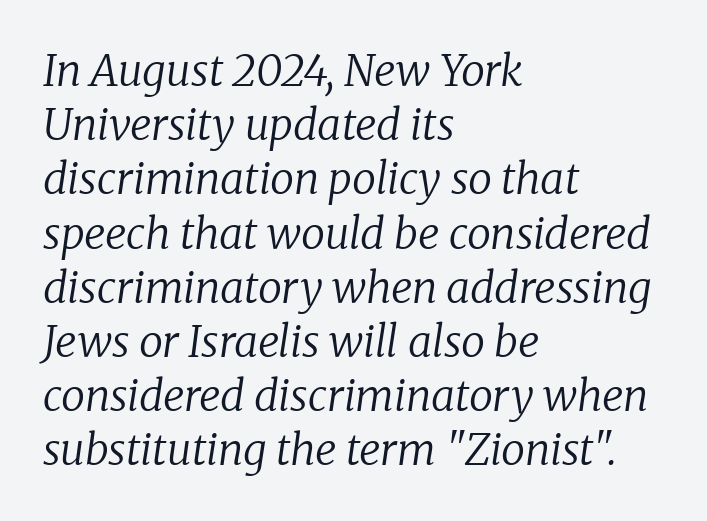
Q: Is the text bold? A: No.
Q: Is the text italic (slanted)? A: Yes, it leans right by about 8 degrees.
Q: Is the typeface a serif or a sans-serif typeface? A: Serif.
Q: Is the text underlined? A: No.
Q: How is the paragraph aligned? A: Left-aligned.
Q: Is the spacing between letters normal or unusually wide? A: Normal.
Q: Is the spacing between lines tight, normal or loose? A: Normal.
Q: Width (condensed, normal, or wide)? A: Normal.
Q: Stroke contrast? A: Low.
Q: x-height? A: Medium.
Q: Monospaced? A: No.
